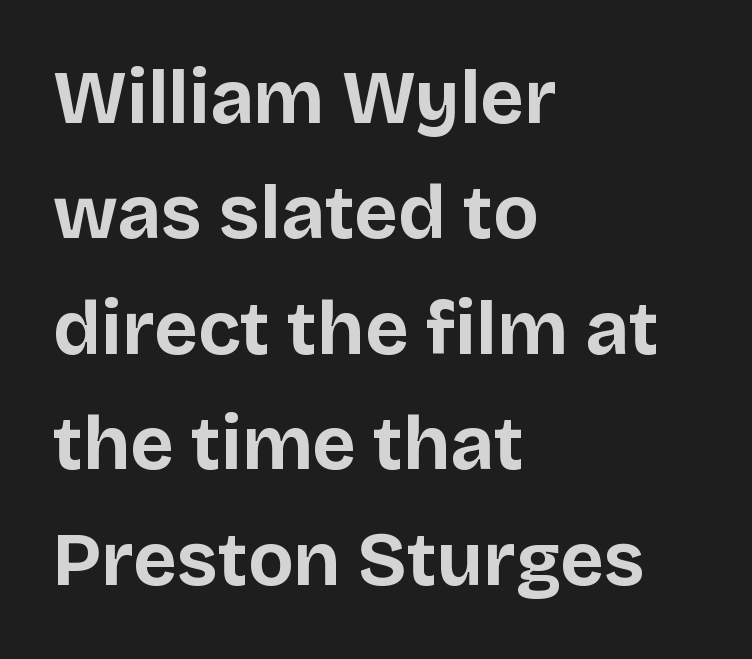
The image shows 75 px bold sans-serif type, upright; set left-aligned, normal line spacing (1.54x), normal letter spacing, not underlined; low stroke contrast and a large x-height.
